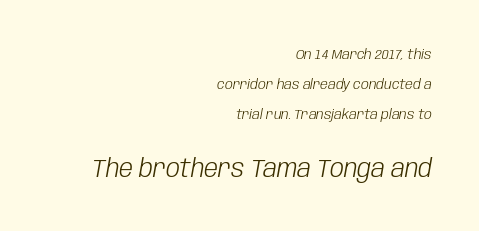
Q: Is the text bold? A: No.
Q: Is the text italic (slanted)? A: Yes, it leans right by about 10 degrees.
Q: Is the text underlined? A: No.
Q: How is the paragraph aligned? A: Right-aligned.
Q: Is the spacing between letters normal or unusually wide? A: Normal.
Q: Is the spacing between lines tight, normal or loose? A: Loose.
Q: Which block of text is set in a larger size, the first (top) or the second (bottom)? A: The second (bottom) one.
